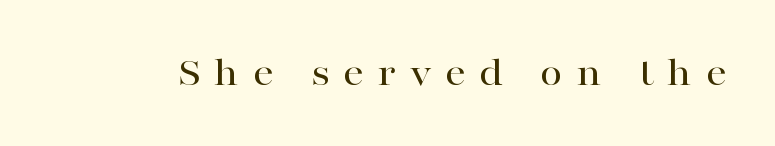
Note the varied advance widths — an 'i' is clearly narrower than an 'm'. Designer's note — italics off, roman on. Typographically, this falls in the serif category. Glyph-to-glyph distance is far greater than everyday printed text. Unmarked baselines from the first word to the last.
